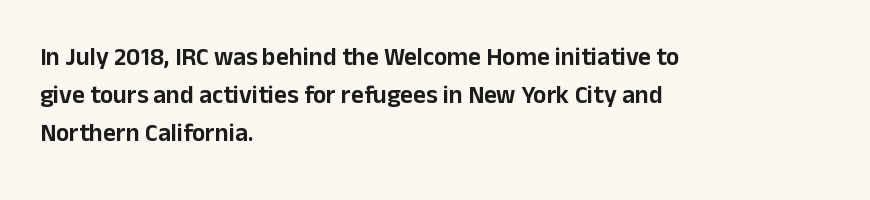
{"italic": "no", "underline": "no", "align": "left", "line_spacing": "normal", "line_spacing_ratio": 1.53, "letter_spacing": "normal", "letter_spacing_em": 0.0, "glyph_px": 25}
